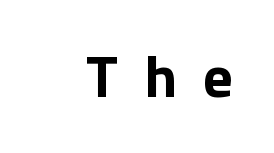
Q: Is the text bold? A: Yes.
Q: Is the text italic (slanted)? A: No, it is upright.
Q: Is the typeface a serif or a sans-serif typeface? A: Sans-serif.
Q: Is the text underlined? A: No.
Q: Is the spacing between letters normal or unusually wide? A: Unusually wide.
Q: Width (condensed, normal, or wide)? A: Normal.
Q: Stroke contrast? A: Low.
Q: x-height? A: Medium.
Q: Monospaced? A: No.
